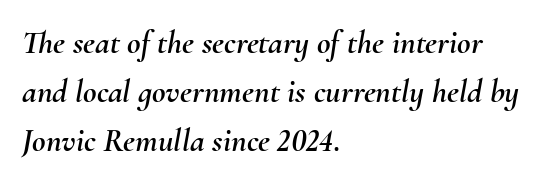
Q: Is the text italic (slanted)? A: Yes, it leans right by about 10 degrees.
Q: Is the text underlined? A: No.
Q: How is the paragraph aligned? A: Left-aligned.
Q: Is the spacing between letters normal or unusually wide? A: Normal.
Q: Is the spacing between lines tight, normal or loose? A: Normal.
Q: Width (condensed, normal, or wide)? A: Normal.
Q: Stroke contrast? A: Medium.
Q: x-height? A: Small.
Q: Monospaced? A: No.
